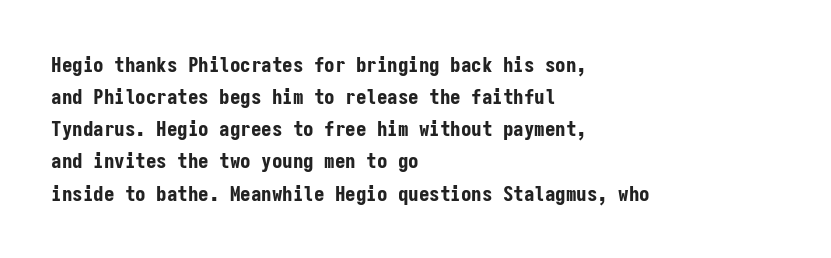
Q: Is the text bold? A: Yes.
Q: Is the text italic (slanted)? A: No, it is upright.
Q: Is the text underlined? A: No.
Q: How is the paragraph aligned? A: Left-aligned.
Q: Is the spacing between letters normal or unusually wide? A: Normal.
Q: Is the spacing between lines tight, normal or loose? A: Normal.
